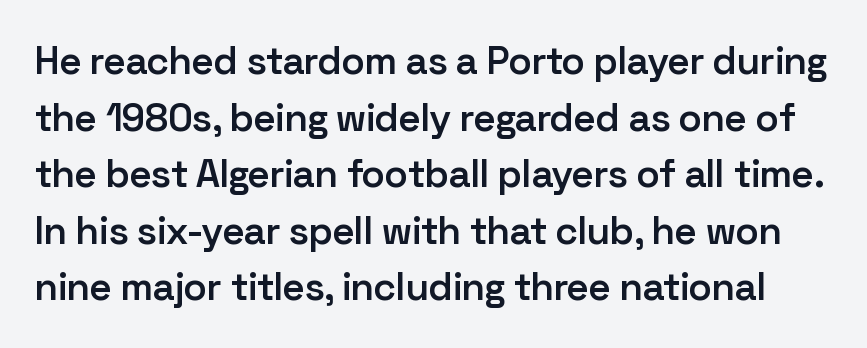
{"serif": "no", "italic": "no", "bold": "semi", "weight": "semibold", "width": "normal", "stroke_contrast": "low", "x_height": "medium", "monospaced": "no", "underline": "no", "line_spacing": "normal", "line_spacing_ratio": 1.45, "letter_spacing": "normal", "letter_spacing_em": 0.0, "glyph_px": 39}
